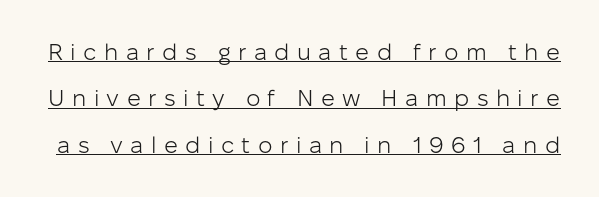
You can tell it's not italic because the verticals are truly vertical. The weight tops out at a normal text grade. Summary of vertical rhythm: relaxed, with wide interline spacing. Loose tracking; the words dissolve into strings of separated letters. The passage shown is underscored from start to finish.
